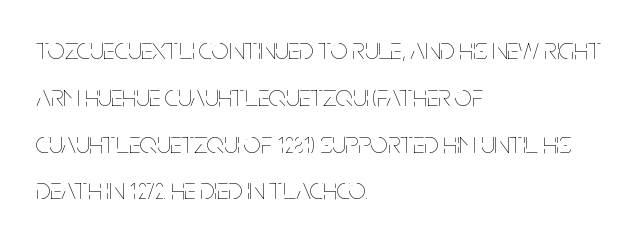
A clean baseline with only descenders dipping below it. How are the letters spaced? Ordinarily, with no added tracking. Reading down the column, the eye jumps a familiar distance to each next line. This sample has the flowing, uneven cadence of proportional lettering. Alignment: flush left.
